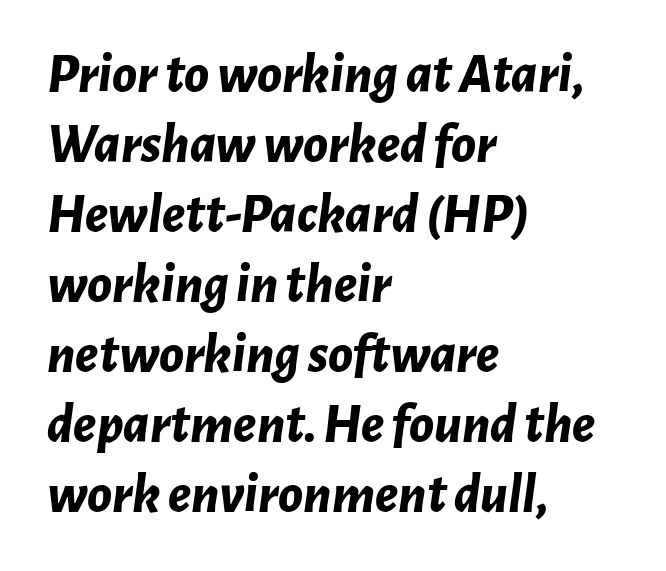
The ragged edge is on the right, which tells us the setting is flush left. A typesetter would call this proportional, since set widths differ per character. Honestly, the row spacing looks completely unremarkable. How heavy is the stroke? Heavy — this is a bold. Words float on clear page, feet unadorned.
